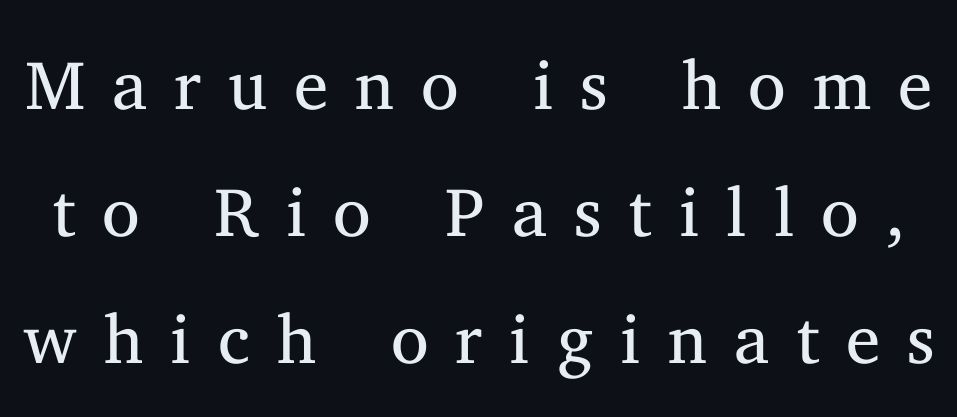
{"serif": "yes", "italic": "no", "bold": "no", "weight": "regular", "width": "normal", "stroke_contrast": "medium", "x_height": "medium", "monospaced": "no", "underline": "no", "line_spacing_ratio": 1.84, "letter_spacing": "wide", "letter_spacing_em": 0.39, "glyph_px": 69}
